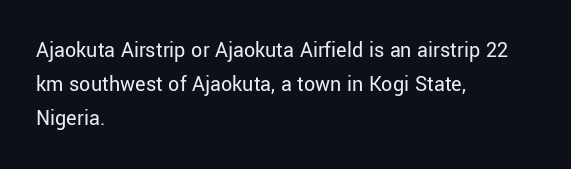
Q: Is the text bold? A: No.
Q: Is the text italic (slanted)? A: No, it is upright.
Q: Is the text underlined? A: No.
Q: How is the paragraph aligned? A: Left-aligned.
Q: Is the spacing between letters normal or unusually wide? A: Normal.
Q: Is the spacing between lines tight, normal or loose? A: Normal.
